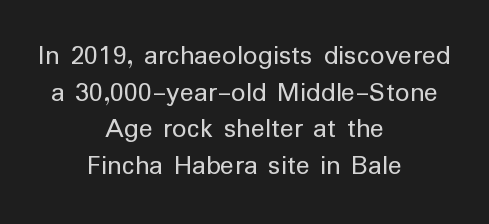
{"serif": "no", "italic": "no", "bold": "no", "weight": "regular", "width": "normal", "stroke_contrast": "low", "x_height": "medium", "monospaced": "no", "underline": "no", "align": "center", "line_spacing": "normal", "line_spacing_ratio": 1.26, "letter_spacing": "normal", "letter_spacing_em": 0.0, "glyph_px": 29}
